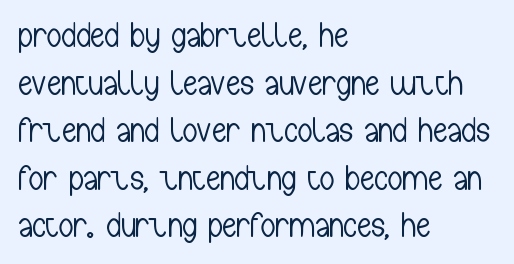
The image shows 36 px light, condensed sans-serif type, upright; set left-aligned, normal line spacing (1.32x), normal letter spacing, not underlined; low stroke contrast and a medium x-height.
